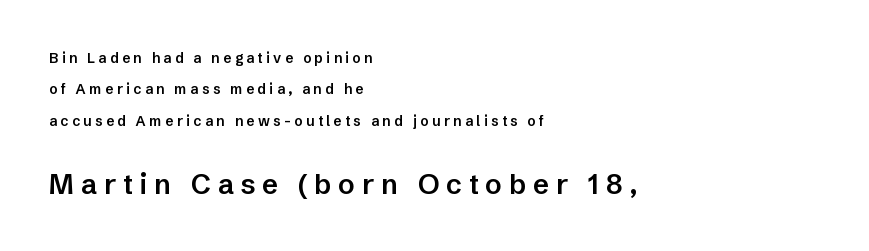
The image shows 28 px semibold sans-serif type, upright; set left-aligned, loose line spacing (2.25x), unusually wide letter spacing (+0.24 em), not underlined; the second (bottom) block is 2.0x larger; low stroke contrast and a medium x-height.
